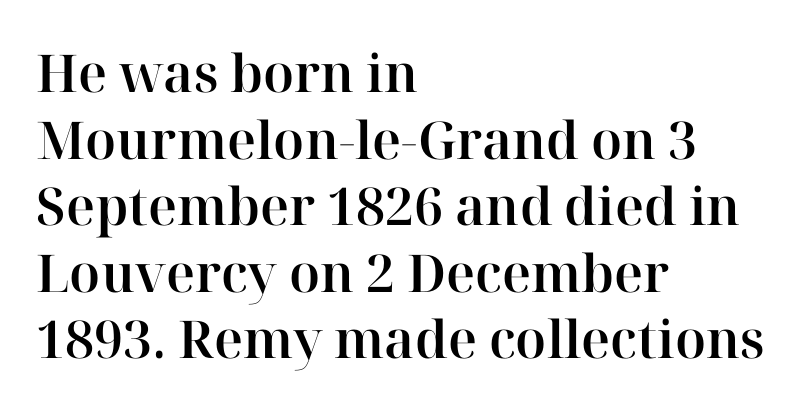
{"serif": "yes", "italic": "no", "width": "normal", "stroke_contrast": "high", "x_height": "medium", "monospaced": "no", "underline": "no", "align": "left", "line_spacing": "normal", "line_spacing_ratio": 1.28, "letter_spacing": "normal", "letter_spacing_em": 0.0, "glyph_px": 52}
